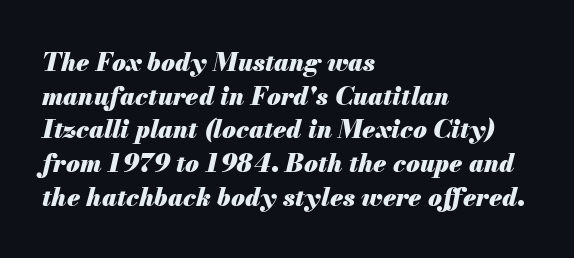
An italicized treatment has been applied to the whole sample. Spacing between characters is what you'd get straight out of the box. Left-aligned paragraph, ragged on the right. Letters rest on an invisible, unmarked baseline.
